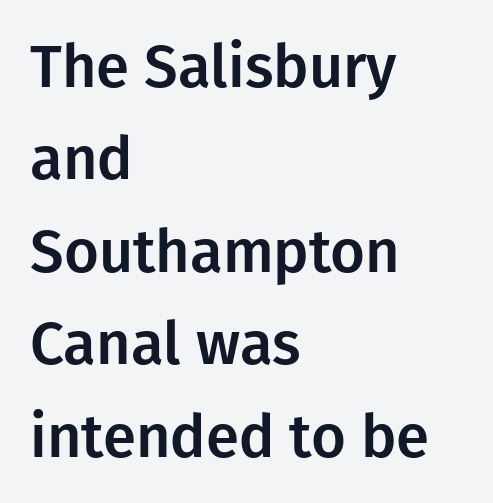
This is sans-serif lettering, the kind often seen on screens and signage. Italic? Not at all — the glyphs are vertical. Evenly set lines give the paragraph a standard silhouette. You could not count columns in this text — the font is proportionally spaced. A student would call this left alignment; a typographer would say flush left, rag right.
